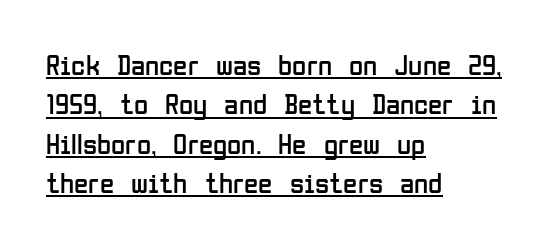
{"serif": "no", "italic": "no", "bold": "no", "weight": "regular", "width": "condensed", "stroke_contrast": "low", "x_height": "medium", "monospaced": "no", "underline": "yes", "align": "left", "line_spacing": "normal", "line_spacing_ratio": 1.36, "letter_spacing": "normal", "letter_spacing_em": 0.0, "glyph_px": 29}
